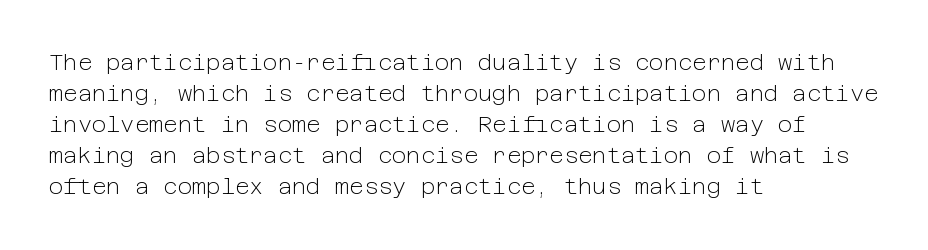
The image shows 22 px text type, upright; set left-aligned, normal line spacing (1.41x), normal letter spacing, not underlined.
